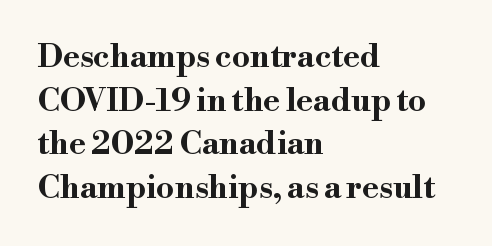
{"serif": "yes", "italic": "no", "bold": "yes", "weight": "bold", "width": "wide", "stroke_contrast": "high", "x_height": "small", "monospaced": "no", "underline": "no", "align": "left", "line_spacing": "normal", "line_spacing_ratio": 1.36, "letter_spacing": "normal", "letter_spacing_em": 0.0, "glyph_px": 32}
